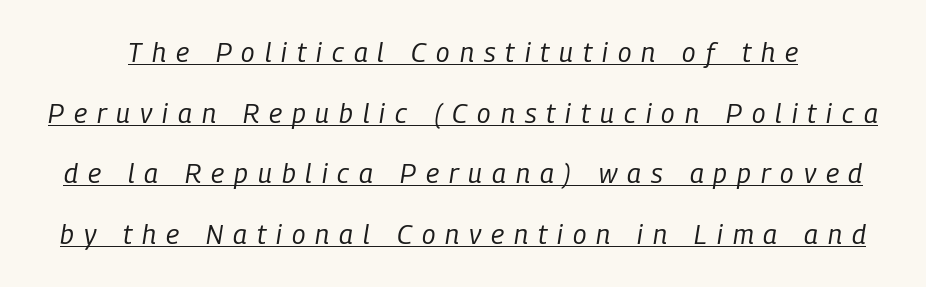
Caption: face not bold, strokes unweighted. The whole block is typeset with a tilt. The passage shown stacks its lines with a broad gap. Caption: expanded tracking, letters set apart. A baseline rule has been typeset under these characters.
